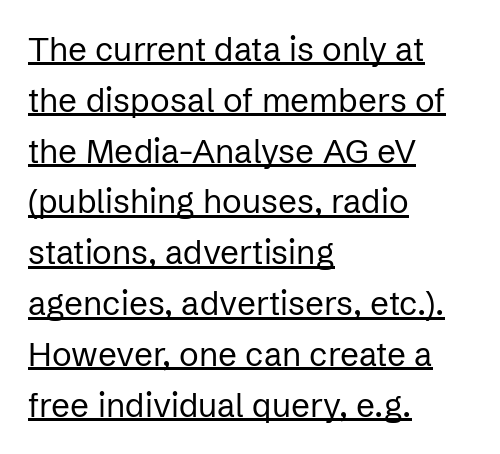
The image shows 33 px regular-weight sans-serif type, upright; set left-aligned, normal line spacing (1.54x), normal letter spacing, underlined; low stroke contrast and a medium x-height.
